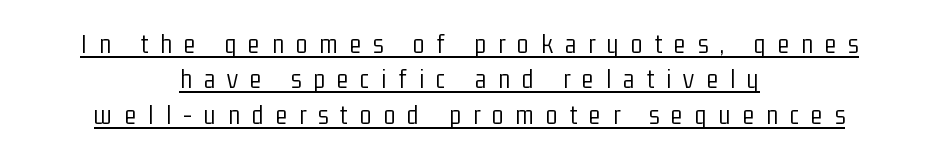
{"italic": "no", "bold": "no", "underline": "yes", "align": "center", "line_spacing": "normal", "line_spacing_ratio": 1.31, "letter_spacing": "wide", "letter_spacing_em": 0.45, "glyph_px": 27}
